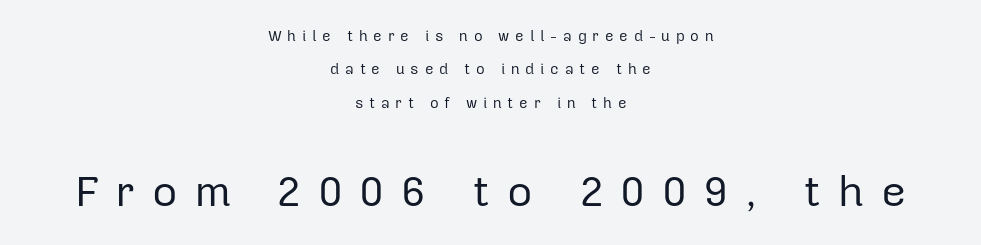
The image shows 44 px regular-weight sans-serif type, upright; set centered, loose line spacing (2.23x), unusually wide letter spacing (+0.38 em), not underlined; the second (bottom) block is 2.93x larger; low stroke contrast and a medium x-height.
